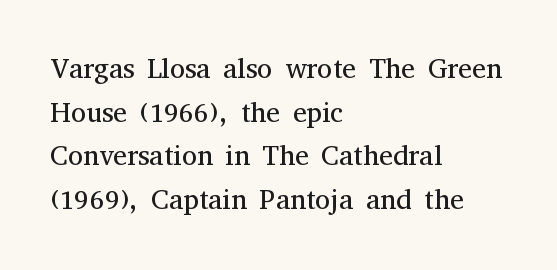
Q: Is the text bold? A: No.
Q: Is the text italic (slanted)? A: No, it is upright.
Q: Is the typeface a serif or a sans-serif typeface? A: Serif.
Q: Is the text underlined? A: No.
Q: How is the paragraph aligned? A: Left-aligned.
Q: Is the spacing between letters normal or unusually wide? A: Normal.
Q: Is the spacing between lines tight, normal or loose? A: Normal.
Q: Width (condensed, normal, or wide)? A: Normal.
Q: Stroke contrast? A: Medium.
Q: x-height? A: Medium.
Q: Monospaced? A: No.
